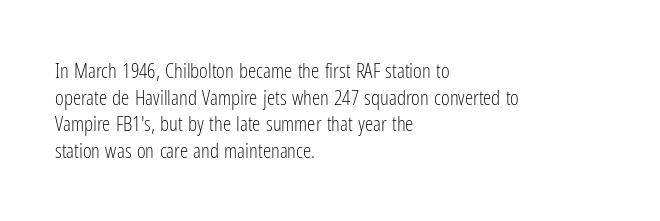
Q: Is the text bold? A: No.
Q: Is the text italic (slanted)? A: No, it is upright.
Q: Is the text underlined? A: No.
Q: How is the paragraph aligned? A: Left-aligned.
Q: Is the spacing between letters normal or unusually wide? A: Normal.
Q: Is the spacing between lines tight, normal or loose? A: Normal.
